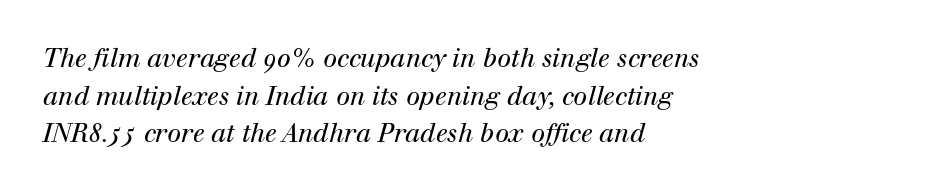
The image shows 25 px text type, italic (leaning right); set left-aligned, normal line spacing (1.51x), normal letter spacing, not underlined.
